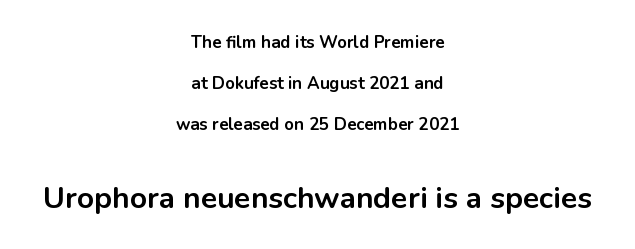
Unlike italic type, these characters show no tilt at all. Caption: upper text group reduced, lower text group enlarged. Look at the tracking — it's just the regular setting, nothing added. The rag falls on both sides of this text block equally. The strip under each line holds only bare page.
